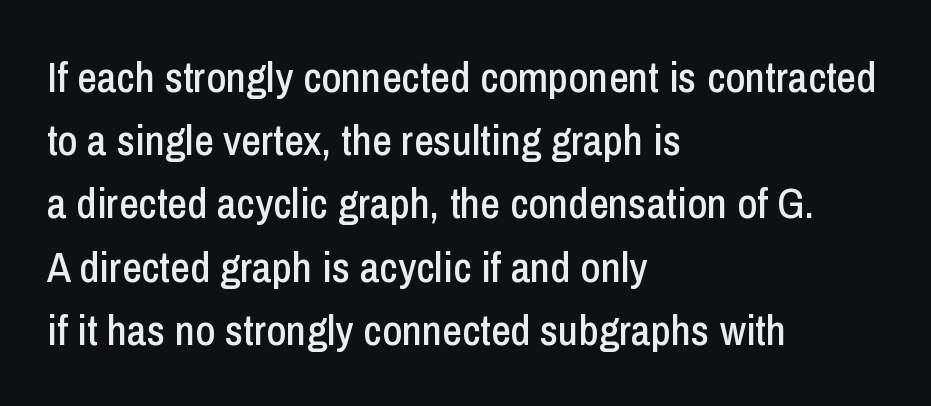
Q: Is the text italic (slanted)? A: No, it is upright.
Q: Is the typeface a serif or a sans-serif typeface? A: Sans-serif.
Q: Is the text underlined? A: No.
Q: How is the paragraph aligned? A: Left-aligned.
Q: Is the spacing between letters normal or unusually wide? A: Normal.
Q: Is the spacing between lines tight, normal or loose? A: Normal.
Q: Width (condensed, normal, or wide)? A: Condensed.
Q: Stroke contrast? A: Low.
Q: x-height? A: Medium.
Q: Monospaced? A: No.
